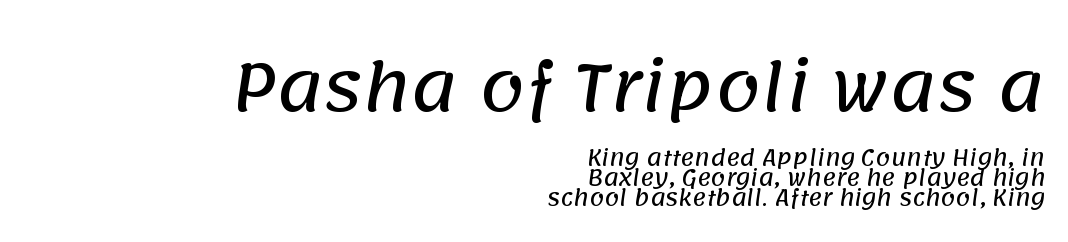
{"serif": "no", "width": "normal", "stroke_contrast": "low", "x_height": "large", "monospaced": "no", "underline": "no", "align": "right", "line_spacing": "tight", "line_spacing_ratio": 0.96, "letter_spacing": "normal", "letter_spacing_em": 0.0, "larger_block": "first", "size_ratio": 3.05, "glyph_px": 64}
